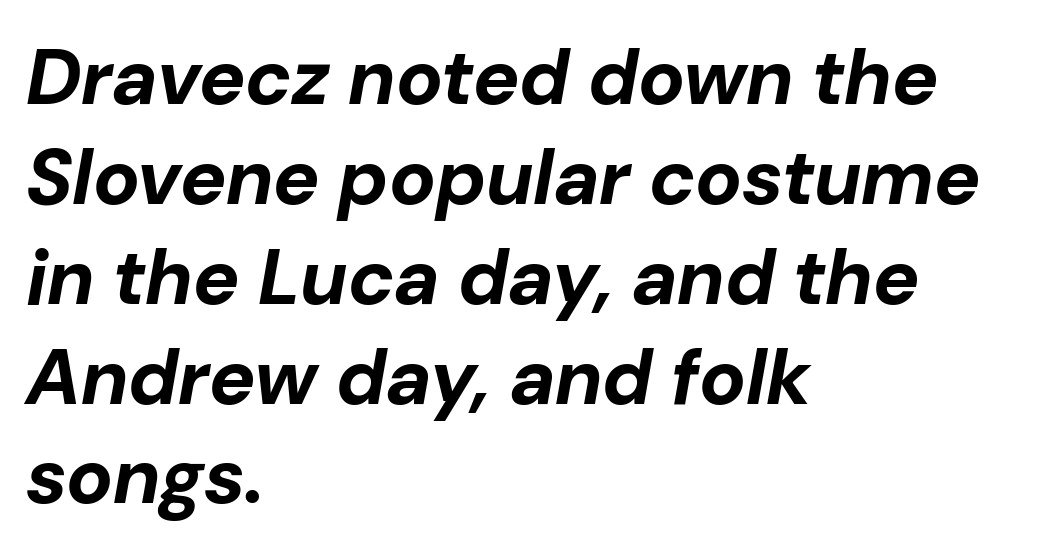
{"italic": "yes", "lean": "right", "slant_degrees": 10, "bold": "yes", "weight": "bold", "width": "normal", "stroke_contrast": "low", "x_height": "medium", "monospaced": "no", "underline": "no", "align": "left", "line_spacing": "normal", "line_spacing_ratio": 1.28, "letter_spacing": "normal", "letter_spacing_em": 0.0, "glyph_px": 78}
